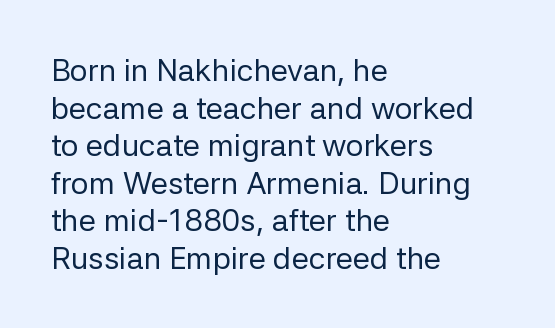
Q: Is the text bold? A: No.
Q: Is the text italic (slanted)? A: No, it is upright.
Q: Is the typeface a serif or a sans-serif typeface? A: Sans-serif.
Q: Is the text underlined? A: No.
Q: How is the paragraph aligned? A: Left-aligned.
Q: Is the spacing between letters normal or unusually wide? A: Normal.
Q: Width (condensed, normal, or wide)? A: Normal.
Q: Stroke contrast? A: Low.
Q: x-height? A: Medium.
Q: Monospaced? A: No.
